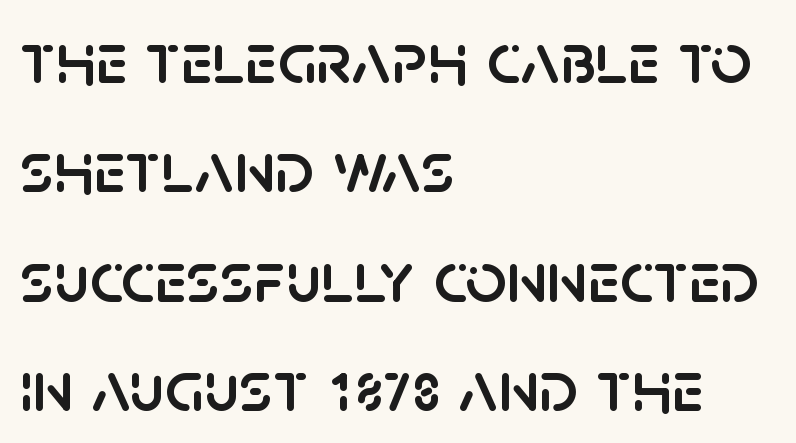
Q: Is the text italic (slanted)? A: No, it is upright.
Q: Is the typeface a serif or a sans-serif typeface? A: Sans-serif.
Q: Is the text underlined? A: No.
Q: How is the paragraph aligned? A: Left-aligned.
Q: Is the spacing between letters normal or unusually wide? A: Normal.
Q: Is the spacing between lines tight, normal or loose? A: Normal.
Q: Width (condensed, normal, or wide)? A: Normal.
Q: Stroke contrast? A: Low.
Q: x-height? A: Large.
Q: Monospaced? A: No.
